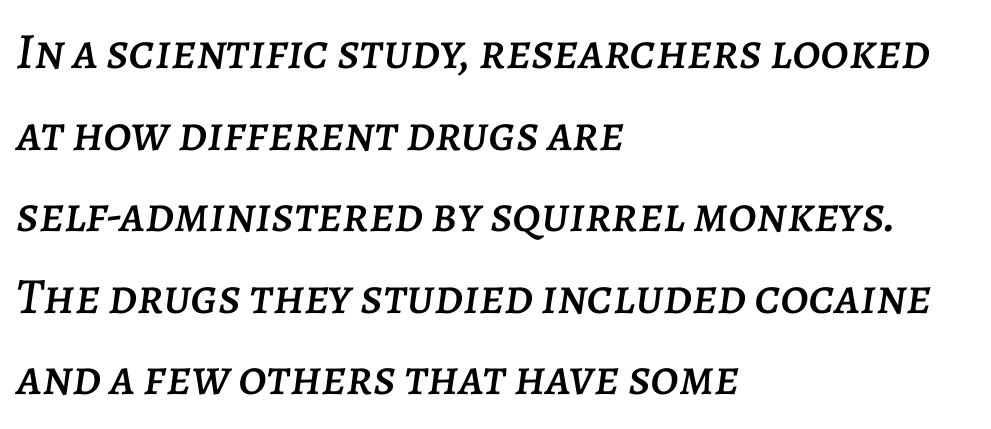
{"italic": "yes", "lean": "right", "slant_degrees": 7, "width": "normal", "stroke_contrast": "low", "x_height": "large", "monospaced": "no", "underline": "no", "align": "left", "line_spacing": "normal", "line_spacing_ratio": 1.6, "letter_spacing": "normal", "letter_spacing_em": 0.0, "glyph_px": 51}
